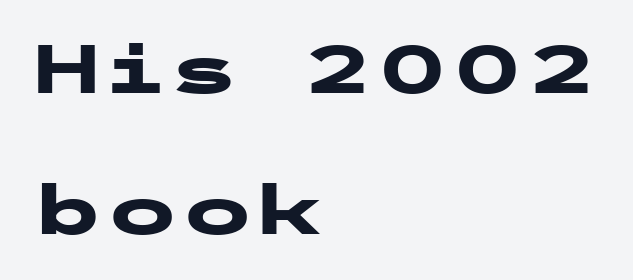
Each new line begins a long way beneath the previous one. Short note: letters normally spaced. To sum up the face: it is a sans, with no serifs. The words here are not underlined. Teacher's note: observe the even left margin — that is flush-left alignment.
